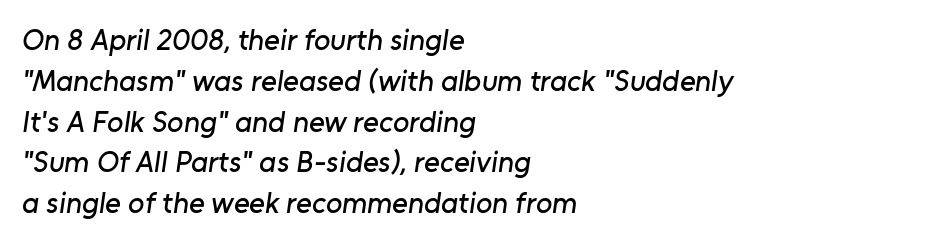
Q: Is the typeface a serif or a sans-serif typeface? A: Sans-serif.
Q: Is the text underlined? A: No.
Q: How is the paragraph aligned? A: Left-aligned.
Q: Is the spacing between letters normal or unusually wide? A: Normal.
Q: Is the spacing between lines tight, normal or loose? A: Normal.
Q: Width (condensed, normal, or wide)? A: Normal.
Q: Stroke contrast? A: Low.
Q: x-height? A: Medium.
Q: Monospaced? A: No.
